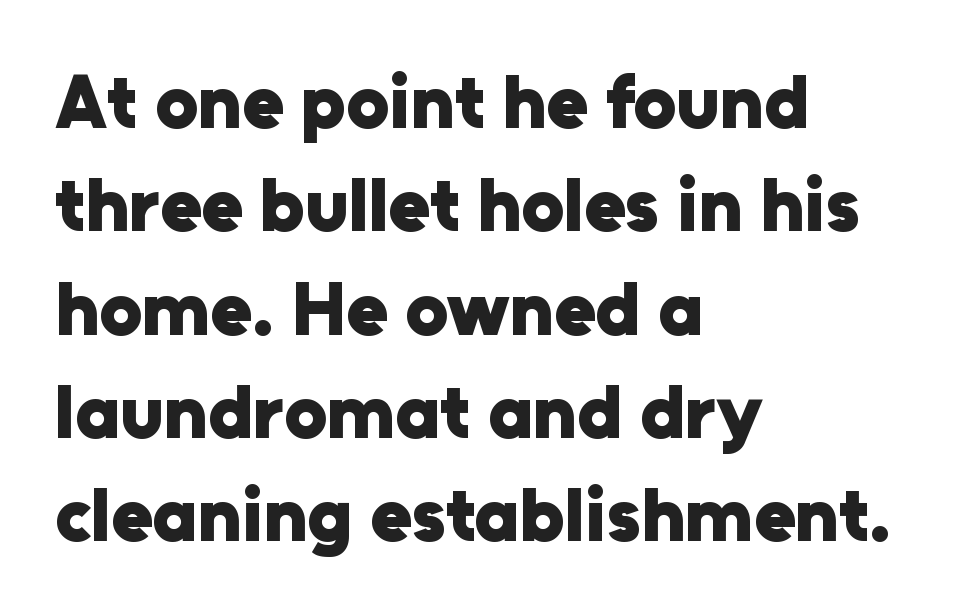
Every character sits straight up, as roman type does. Here the designer chose a conventional face with non-uniform glyph widths. Horizontal alignment here is leftward, the default for most running prose. The space between consecutive lines is moderate.
